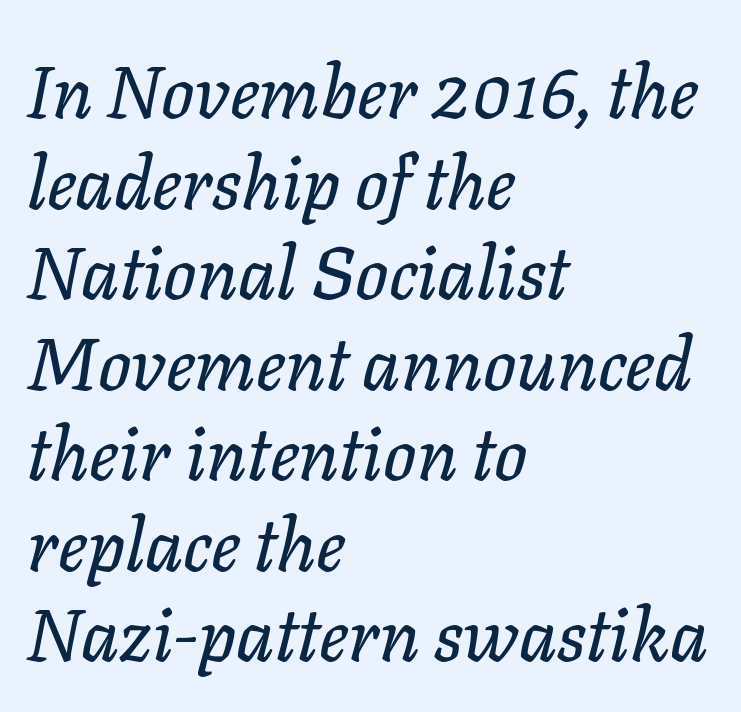
Spacing between characters is what you'd get straight out of the box. Quick note: underline off. Proportional: the letters do not fall into vertical columns. The specimen reads as italic at a glance. Reading down the block, your eye returns to a fixed left position each line.
